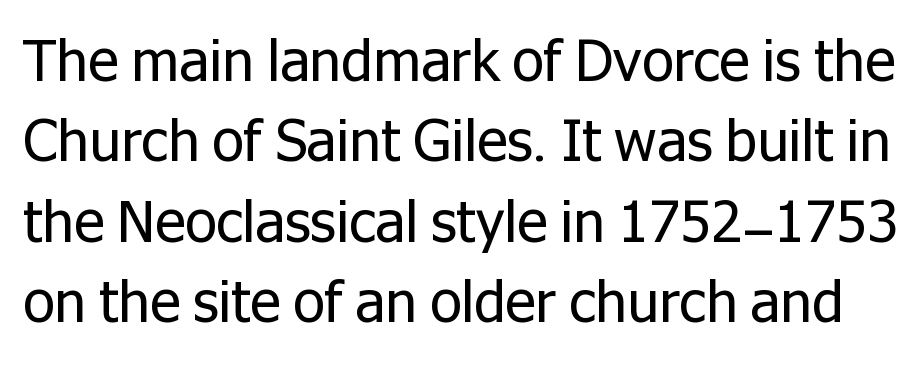
Q: Is the text bold? A: No.
Q: Is the text italic (slanted)? A: No, it is upright.
Q: Is the typeface a serif or a sans-serif typeface? A: Sans-serif.
Q: Is the text underlined? A: No.
Q: Is the spacing between letters normal or unusually wide? A: Normal.
Q: Is the spacing between lines tight, normal or loose? A: Normal.
Q: Width (condensed, normal, or wide)? A: Normal.
Q: Stroke contrast? A: Low.
Q: x-height? A: Medium.
Q: Monospaced? A: No.
